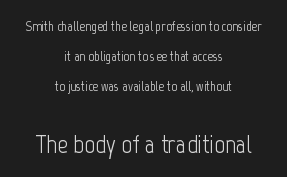
This sample trades compactness for vertical openness between lines. Each stroke keeps to a modest, everyday thickness or less. The type sits square on the baseline with zero lean. This rendering uses center alignment, leaving both contours irregular but symmetric. This sample uses plain, unmodified letter spacing. Note: smaller setting up top, larger setting below.
